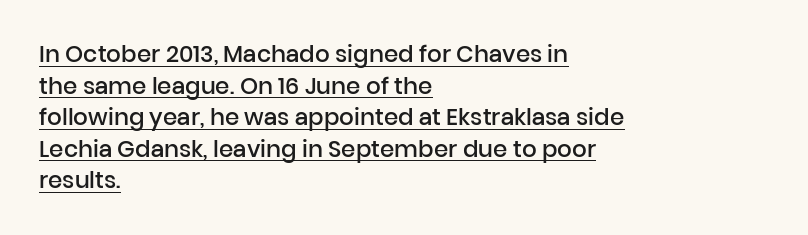
{"italic": "no", "bold": "semi", "underline": "yes", "align": "left", "line_spacing": "normal", "line_spacing_ratio": 1.37, "letter_spacing": "normal", "letter_spacing_em": 0.0, "glyph_px": 23}
